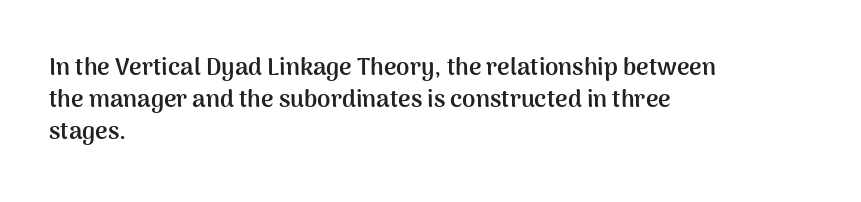
Q: Is the text bold? A: Yes.
Q: Is the text italic (slanted)? A: No, it is upright.
Q: Is the text underlined? A: No.
Q: How is the paragraph aligned? A: Left-aligned.
Q: Is the spacing between letters normal or unusually wide? A: Normal.
Q: Is the spacing between lines tight, normal or loose? A: Normal.
